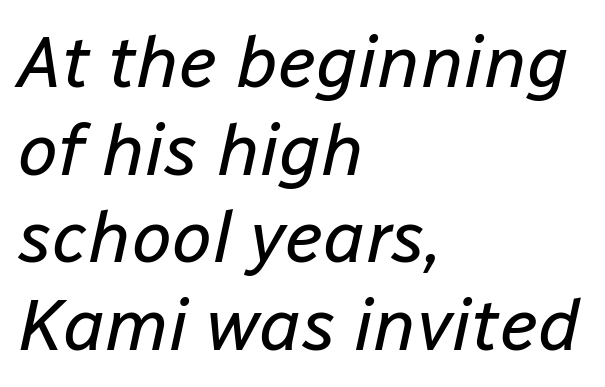
The image shows 73 px regular-weight type, italic (leaning right); set left-aligned, line spacing 1.2x, normal letter spacing, not underlined; low stroke contrast and a medium x-height.
